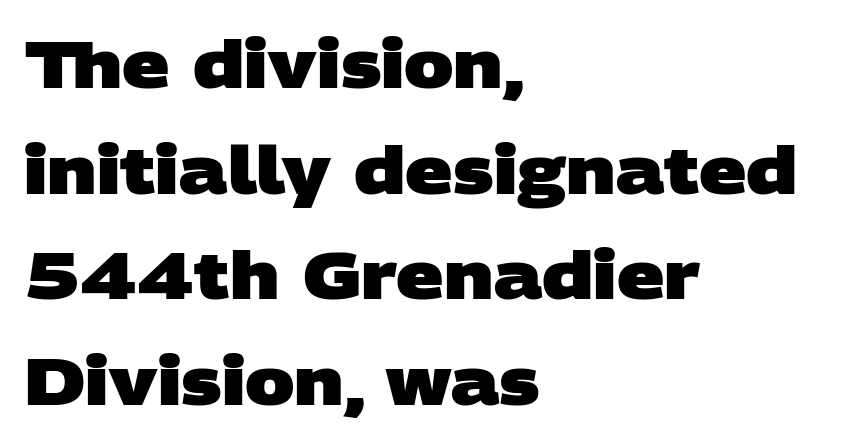
Q: Is the text bold? A: Yes.
Q: Is the typeface a serif or a sans-serif typeface? A: Sans-serif.
Q: Is the text underlined? A: No.
Q: How is the paragraph aligned? A: Left-aligned.
Q: Is the spacing between letters normal or unusually wide? A: Normal.
Q: Is the spacing between lines tight, normal or loose? A: Normal.
Q: Width (condensed, normal, or wide)? A: Wide.
Q: Stroke contrast? A: Low.
Q: x-height? A: Large.
Q: Monospaced? A: No.
